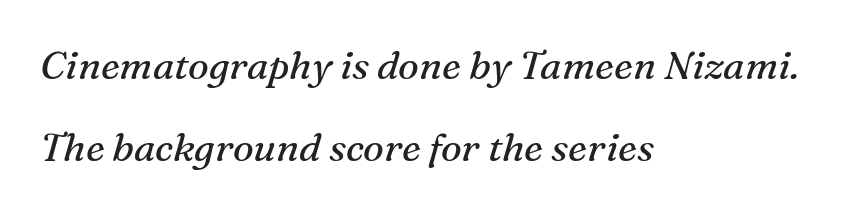
Q: Is the text bold? A: No.
Q: Is the text italic (slanted)? A: Yes, it leans right by about 16 degrees.
Q: Is the typeface a serif or a sans-serif typeface? A: Serif.
Q: Is the text underlined? A: No.
Q: How is the paragraph aligned? A: Left-aligned.
Q: Is the spacing between letters normal or unusually wide? A: Normal.
Q: Is the spacing between lines tight, normal or loose? A: Loose.
Q: Width (condensed, normal, or wide)? A: Normal.
Q: Stroke contrast? A: Medium.
Q: x-height? A: Medium.
Q: Monospaced? A: No.
